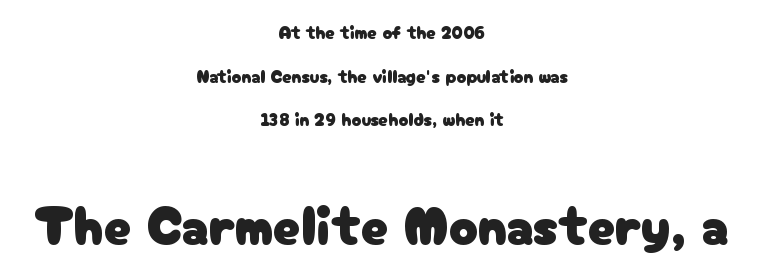
{"serif": "no", "italic": "no", "width": "normal", "stroke_contrast": "low", "x_height": "medium", "monospaced": "no", "underline": "no", "align": "center", "line_spacing": "loose", "line_spacing_ratio": 2.43, "letter_spacing": "normal", "letter_spacing_em": 0.0, "larger_block": "second", "size_ratio": 3.0, "glyph_px": 54}
